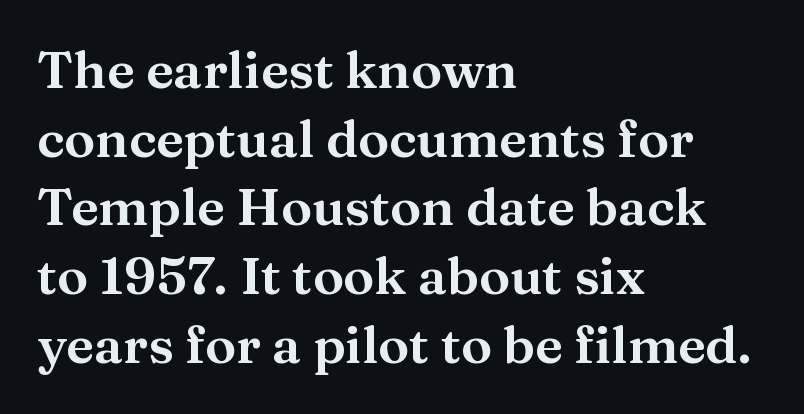
The line-height multiplier appears to be the usual default. The zone under the glyphs is completely vacant. The face used here is proportionally spaced, like ordinary book or web type. Type style note: has serifs. The ragged edge is on the right, which tells us the setting is flush left.
